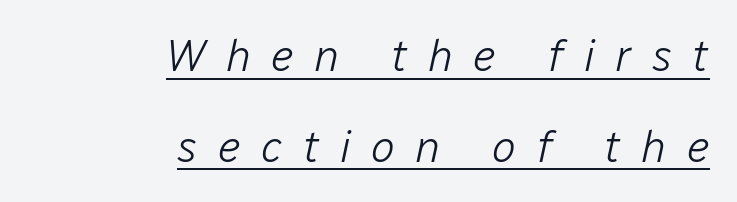
{"italic": "yes", "lean": "right", "slant_degrees": 12, "bold": "no", "weight": "light", "width": "normal", "stroke_contrast": "low", "x_height": "medium", "monospaced": "no", "underline": "yes", "align": "right", "line_spacing": "loose", "line_spacing_ratio": 2.02, "letter_spacing": "wide", "letter_spacing_em": 0.45, "glyph_px": 45}
